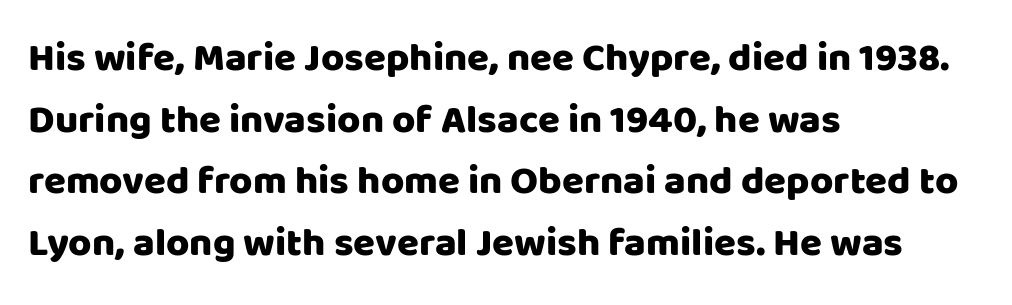
Q: Is the text italic (slanted)? A: No, it is upright.
Q: Is the typeface a serif or a sans-serif typeface? A: Sans-serif.
Q: Is the text underlined? A: No.
Q: How is the paragraph aligned? A: Left-aligned.
Q: Is the spacing between letters normal or unusually wide? A: Normal.
Q: Is the spacing between lines tight, normal or loose? A: Normal.
Q: Width (condensed, normal, or wide)? A: Normal.
Q: Stroke contrast? A: Low.
Q: x-height? A: Large.
Q: Monospaced? A: No.
